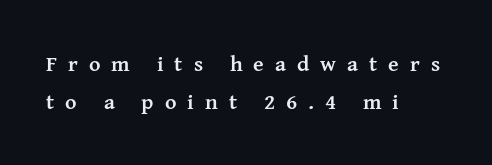
{"italic": "no", "bold": "yes", "underline": "no", "align": "left", "line_spacing_ratio": 1.73, "letter_spacing": "wide", "letter_spacing_em": 0.5, "glyph_px": 22}
